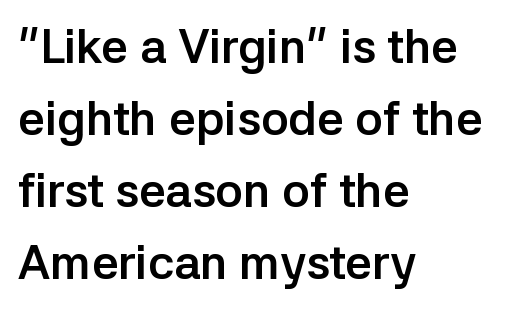
Q: Is the text bold? A: Yes.
Q: Is the text italic (slanted)? A: No, it is upright.
Q: Is the typeface a serif or a sans-serif typeface? A: Sans-serif.
Q: Is the text underlined? A: No.
Q: How is the paragraph aligned? A: Left-aligned.
Q: Is the spacing between letters normal or unusually wide? A: Normal.
Q: Is the spacing between lines tight, normal or loose? A: Normal.
Q: Width (condensed, normal, or wide)? A: Normal.
Q: Stroke contrast? A: Low.
Q: x-height? A: Medium.
Q: Monospaced? A: No.
